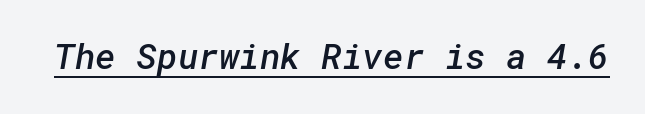
The glyphs in this specimen are sans serif. Underlining? Definitely there. This is the in-between weight designers call semibold or demi. Observe the ordinary spacing: letters are neighbours, not strangers.
